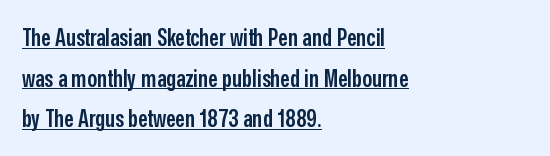
Q: Is the text bold? A: Semi-bold.
Q: Is the text italic (slanted)? A: No, it is upright.
Q: Is the text underlined? A: Yes.
Q: How is the paragraph aligned? A: Left-aligned.
Q: Is the spacing between letters normal or unusually wide? A: Normal.
Q: Is the spacing between lines tight, normal or loose? A: Normal.
